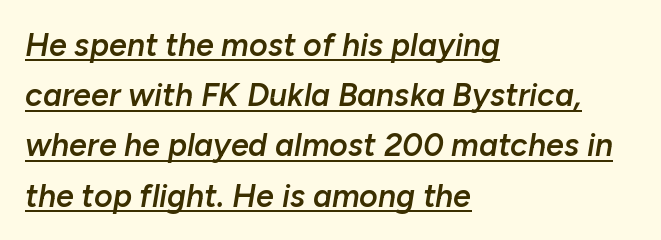
{"italic": "yes", "lean": "right", "slant_degrees": 10, "bold": "semi", "weight": "semibold", "width": "normal", "stroke_contrast": "low", "x_height": "medium", "monospaced": "no", "underline": "yes", "align": "left", "line_spacing": "normal", "line_spacing_ratio": 1.57, "letter_spacing": "normal", "letter_spacing_em": 0.0, "glyph_px": 32}
